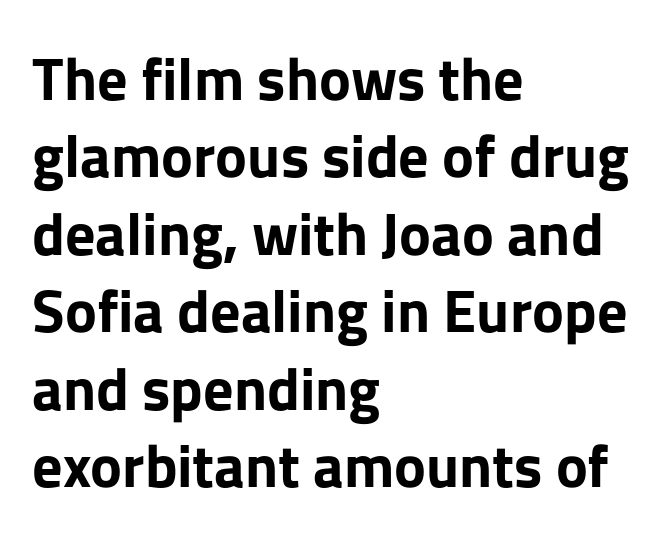
Q: Is the text bold? A: Yes.
Q: Is the text italic (slanted)? A: No, it is upright.
Q: Is the typeface a serif or a sans-serif typeface? A: Sans-serif.
Q: Is the text underlined? A: No.
Q: How is the paragraph aligned? A: Left-aligned.
Q: Is the spacing between letters normal or unusually wide? A: Normal.
Q: Is the spacing between lines tight, normal or loose? A: Normal.
Q: Width (condensed, normal, or wide)? A: Normal.
Q: Stroke contrast? A: Low.
Q: x-height? A: Medium.
Q: Monospaced? A: No.
